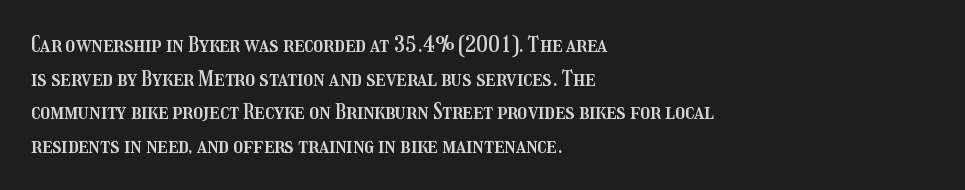
One glance says typical: line gaps are just what's usual. The letters stand upright; this is a roman face. The gap between lines stays unmarked. These lines keep a tight, regular rhythm from letter to letter. Casual observation: everything's shoved over to the left.
